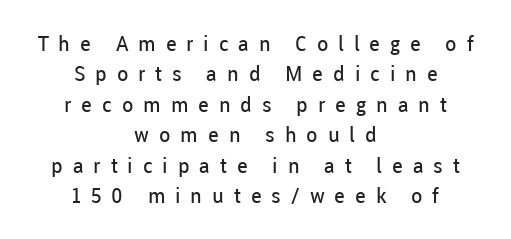
Q: Is the text bold? A: No.
Q: Is the text italic (slanted)? A: No, it is upright.
Q: Is the text underlined? A: No.
Q: How is the paragraph aligned? A: Centered.
Q: Is the spacing between letters normal or unusually wide? A: Unusually wide.
Q: Is the spacing between lines tight, normal or loose? A: Normal.
